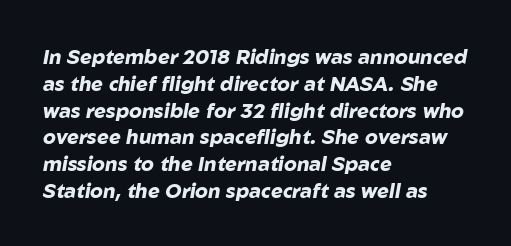
Q: Is the text bold? A: Yes.
Q: Is the text italic (slanted)? A: Yes, it leans right by about 10 degrees.
Q: Is the text underlined? A: No.
Q: How is the paragraph aligned? A: Left-aligned.
Q: Is the spacing between letters normal or unusually wide? A: Normal.
Q: Is the spacing between lines tight, normal or loose? A: Normal.
